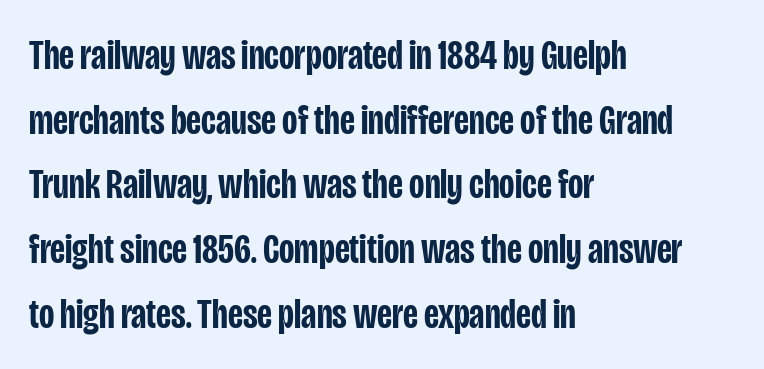
The image shows 42 px semibold, condensed sans-serif type, upright; set left-aligned, normal line spacing (1.54x), normal letter spacing, not underlined; low stroke contrast and a large x-height.
